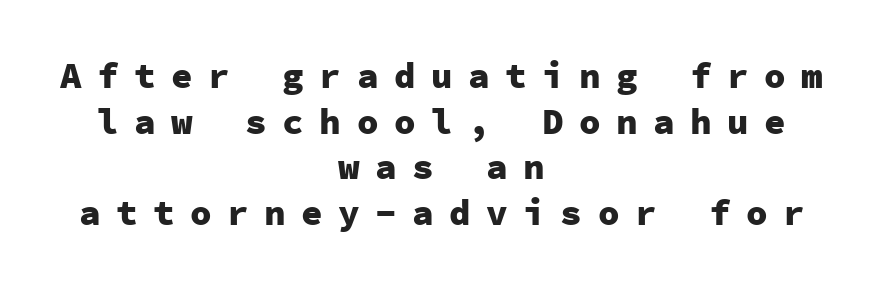
The image shows 36 px heavy sans-serif type, upright, monospaced; set centered, normal line spacing (1.27x), unusually wide letter spacing (+0.43 em), not underlined; low stroke contrast and a medium x-height.
